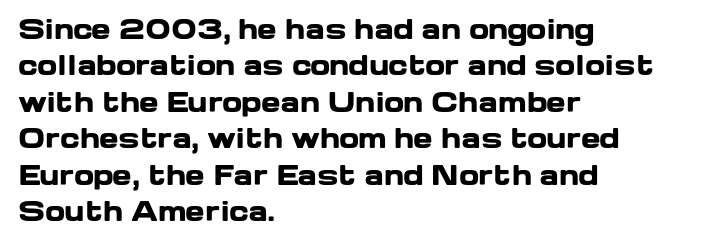
The image shows 26 px bold type, upright; set left-aligned, normal line spacing (1.4x), normal letter spacing, not underlined.
